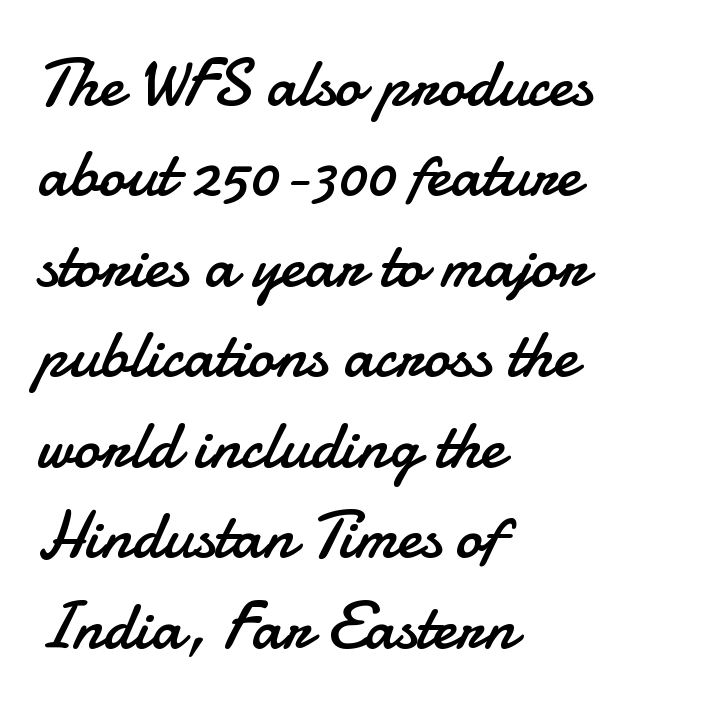
The image shows 67 px regular-weight sans-serif type; set left-aligned, normal line spacing (1.35x), normal letter spacing, not underlined; low stroke contrast and a small x-height.
